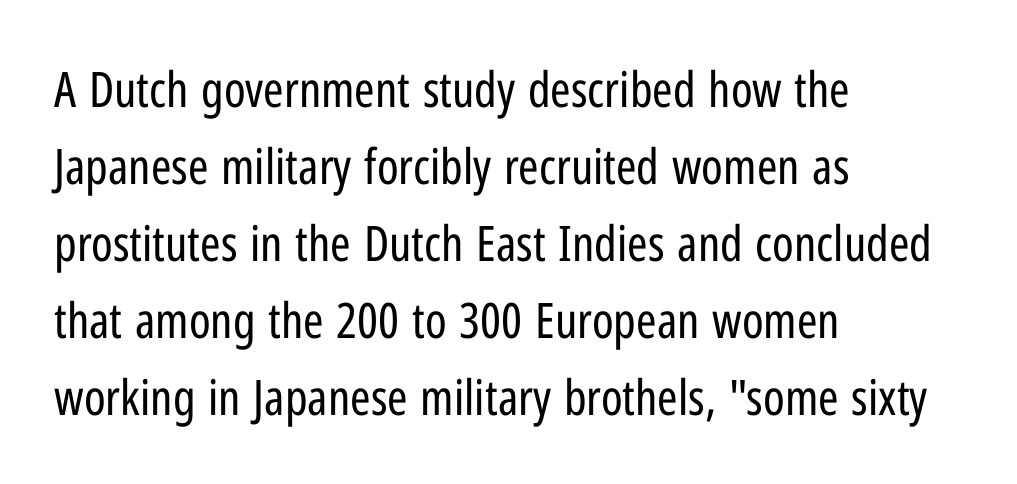
Q: Is the text bold? A: No.
Q: Is the text italic (slanted)? A: No, it is upright.
Q: Is the typeface a serif or a sans-serif typeface? A: Sans-serif.
Q: Is the text underlined? A: No.
Q: How is the paragraph aligned? A: Left-aligned.
Q: Is the spacing between letters normal or unusually wide? A: Normal.
Q: Is the spacing between lines tight, normal or loose? A: Normal.
Q: Width (condensed, normal, or wide)? A: Condensed.
Q: Stroke contrast? A: Low.
Q: x-height? A: Medium.
Q: Monospaced? A: No.
